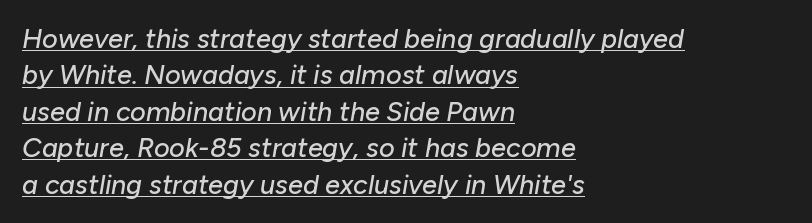
Q: Is the text italic (slanted)? A: Yes, it leans right by about 10 degrees.
Q: Is the text underlined? A: Yes.
Q: How is the paragraph aligned? A: Left-aligned.
Q: Is the spacing between letters normal or unusually wide? A: Normal.
Q: Is the spacing between lines tight, normal or loose? A: Normal.
